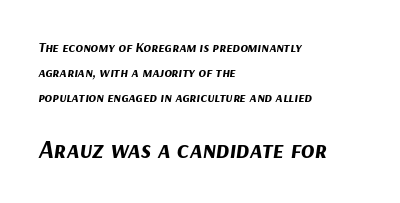
{"italic": "yes", "lean": "right", "slant_degrees": 9, "bold": "yes", "underline": "no", "align": "left", "line_spacing_ratio": 1.78, "letter_spacing": "normal", "letter_spacing_em": 0.0, "larger_block": "second", "size_ratio": 1.79, "glyph_px": 25}
